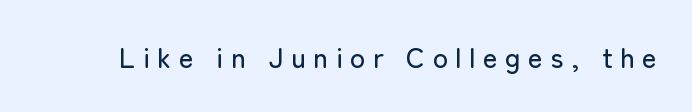
The image shows 28 px sans-serif type, upright; set unusually wide letter spacing (+0.27 em), not underlined; low stroke contrast and a medium x-height.
